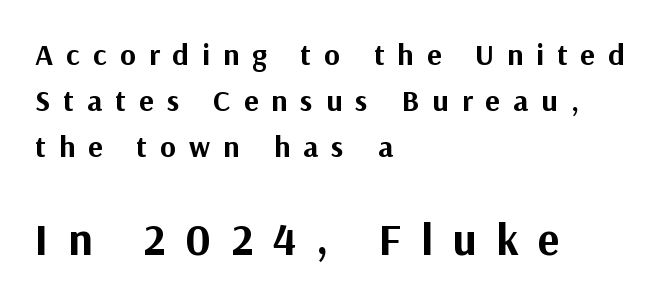
Q: Is the text bold? A: Yes.
Q: Is the text italic (slanted)? A: No, it is upright.
Q: Is the typeface a serif or a sans-serif typeface? A: Sans-serif.
Q: Is the text underlined? A: No.
Q: How is the paragraph aligned? A: Left-aligned.
Q: Is the spacing between letters normal or unusually wide? A: Unusually wide.
Q: Is the spacing between lines tight, normal or loose? A: Normal.
Q: Which block of text is set in a larger size, the first (top) or the second (bottom)? A: The second (bottom) one.
Q: Width (condensed, normal, or wide)? A: Normal.
Q: Stroke contrast? A: Medium.
Q: x-height? A: Medium.
Q: Monospaced? A: No.
